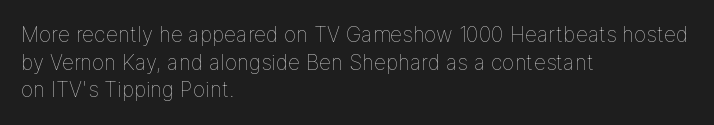
Every stem runs plumb, perpendicular to the baseline. Leftover space on each line is placed entirely after the last word. Check the space under the baseline: it is left empty. This reads as an unemphasized weight, regular at the heaviest. Caption: standard tracking, unaltered.
